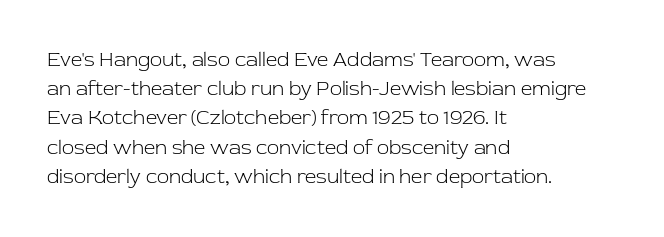
A normal amount of white space separates one row of letters from the next. The foot of each line stays bare and open. The ragged edge is on the right, which tells us the setting is flush left. This sample uses an upright cut, with every glyph sitting square on the baseline. No chunkiness to these letters — they're not bold. Does extra space separate the letters? No, they use regular spacing.
